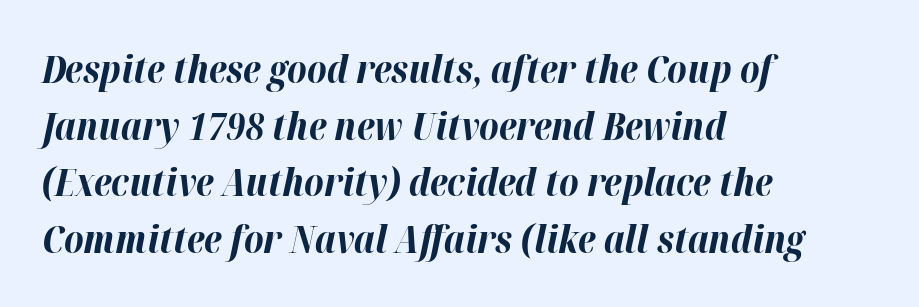
Heavy, bold letterforms. Varying glyph widths throughout — classic text-font behaviour. Compared with a centered layout, this one pins lines to the left instead. Does the lettering tilt? It does — this is italic. A normal amount of white space separates one row of letters from the next.
